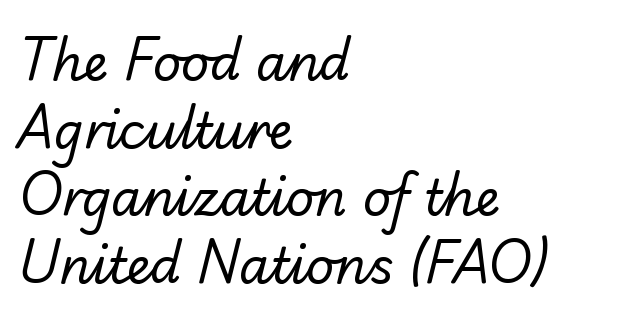
The image shows 49 px regular-weight sans-serif type; set left-aligned, normal line spacing (1.38x), normal letter spacing, not underlined; low stroke contrast and a small x-height.
